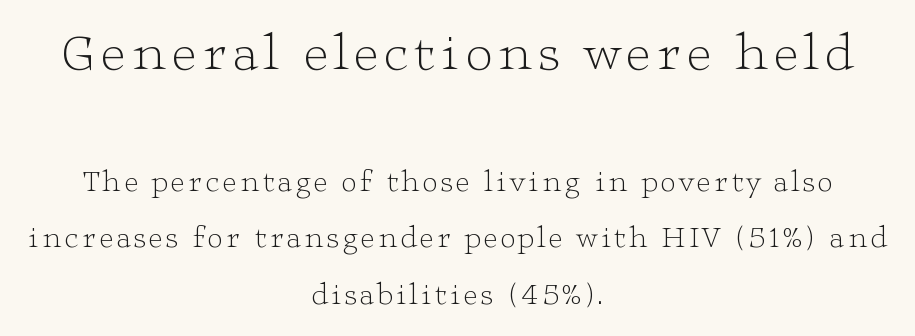
{"serif": "yes", "italic": "no", "bold": "no", "weight": "light", "width": "wide", "stroke_contrast": "low", "x_height": "medium", "monospaced": "no", "underline": "no", "align": "center", "line_spacing_ratio": 1.88, "larger_block": "first", "size_ratio": 1.77, "glyph_px": 53}
